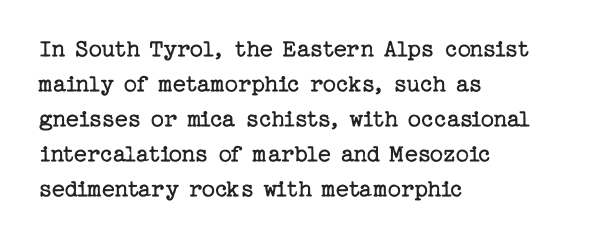
How are the letters spaced? Ordinarily, with no added tracking. Has an underline been added? It has not. Honestly, the row spacing looks completely unremarkable. The font is comparable to plain body text, perhaps lighter. Visually the block forms a straight wall on the left and a jagged coastline on the right.
